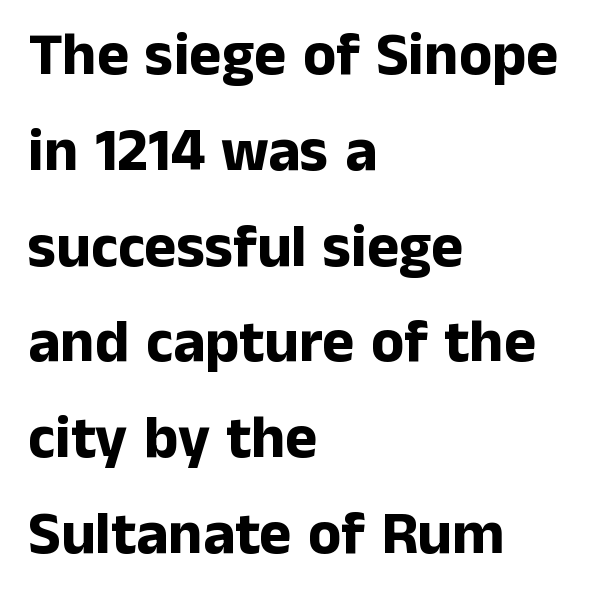
Q: Is the text bold? A: Yes.
Q: Is the text italic (slanted)? A: No, it is upright.
Q: Is the typeface a serif or a sans-serif typeface? A: Sans-serif.
Q: Is the text underlined? A: No.
Q: How is the paragraph aligned? A: Left-aligned.
Q: Is the spacing between letters normal or unusually wide? A: Normal.
Q: Is the spacing between lines tight, normal or loose? A: Normal.
Q: Width (condensed, normal, or wide)? A: Normal.
Q: Stroke contrast? A: Low.
Q: x-height? A: Medium.
Q: Monospaced? A: No.
